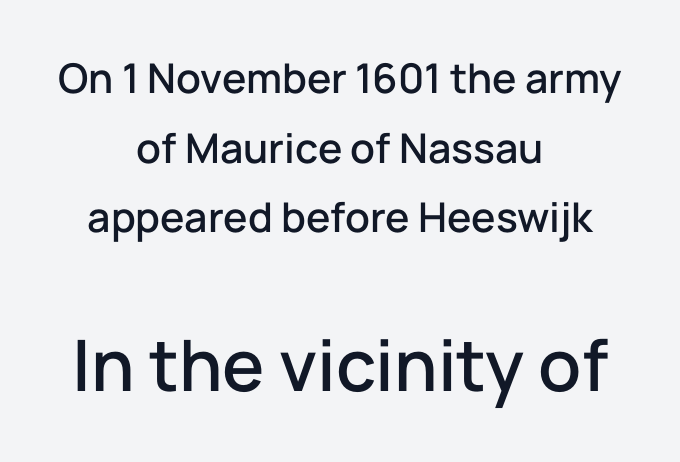
The image shows 71 px sans-serif type, upright; set centered, normal line spacing (1.7x), normal letter spacing, not underlined; the second (bottom) block is 1.73x larger; low stroke contrast and a medium x-height.
